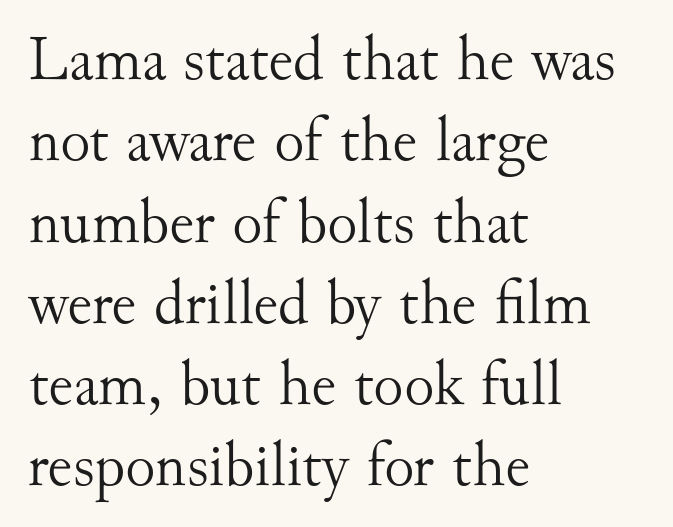
The image shows 63 px light serif type, upright; set left-aligned, normal line spacing (1.29x), normal letter spacing, not underlined; medium stroke contrast and a small x-height.
